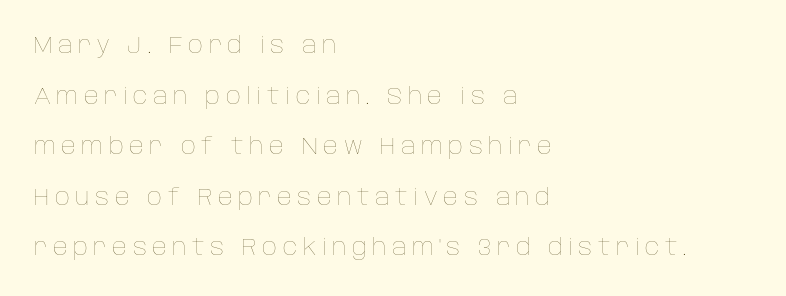
The image shows 23 px text type, upright; set left-aligned, loose line spacing (2.2x), unusually wide letter spacing (+0.24 em), not underlined.
